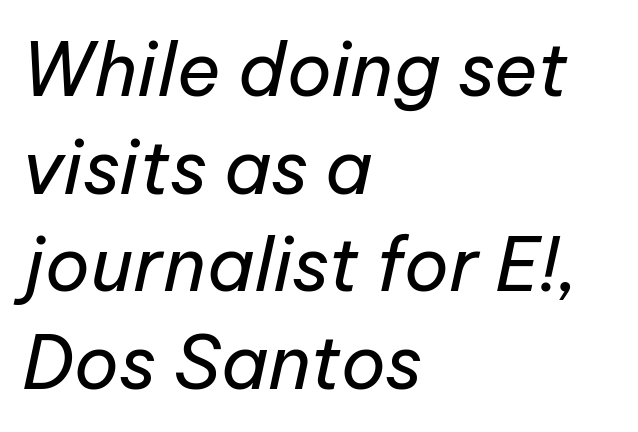
The rag falls on the right side of this text block. Is this a fixed-width face? No — the glyphs have proportional, varying widths. Leading matches the norm, producing a regular column. The axis of the letterforms is tilted away from vertical. The letters look calm and open, with moderate or lighter stems. The passage shown has conventional tracking throughout.
